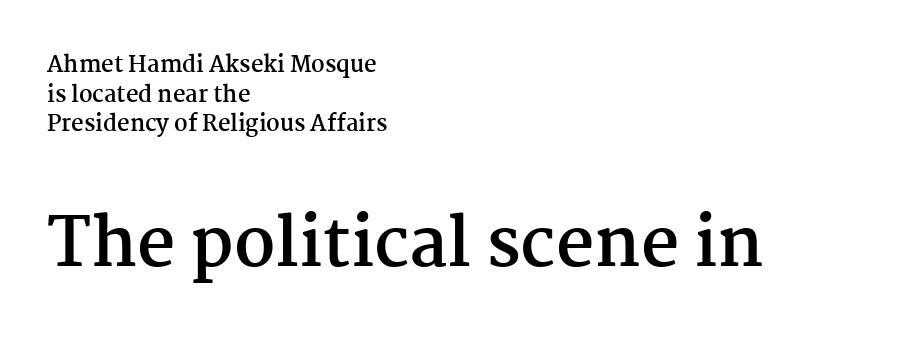
Larger block? The one below; the one above is distinctly smaller. Anything drawn beneath the words? Only blank space. Weight: bold. The typography opts for an upright posture over an oblique one. The rendering keeps characters at their native spacing.
